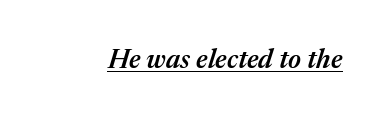
Yep, that's italic — everything's leaning. Underlining? Definitely there. Set as a demibold, roughly 600 on the weight scale. Characters follow at the spacing the type designer built in.
